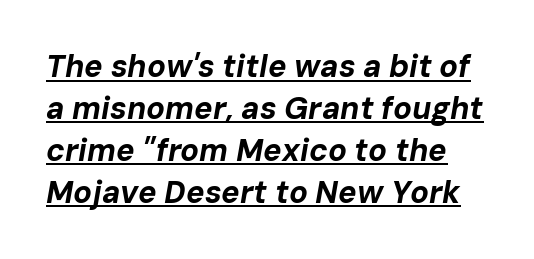
Q: Is the text bold? A: Yes.
Q: Is the text italic (slanted)? A: Yes, it leans right by about 10 degrees.
Q: Is the text underlined? A: Yes.
Q: Is the spacing between letters normal or unusually wide? A: Normal.
Q: Is the spacing between lines tight, normal or loose? A: Normal.
Q: Width (condensed, normal, or wide)? A: Normal.
Q: Stroke contrast? A: Low.
Q: x-height? A: Medium.
Q: Monospaced? A: No.
